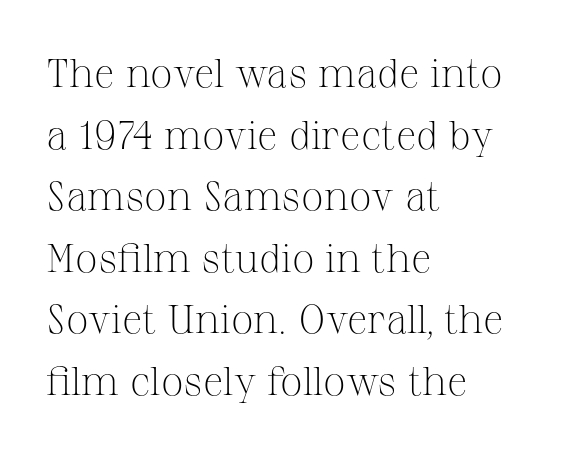
Notice how descenders clear the ascenders below comfortably — that's standard leading. These lines are rendered in a variable-pitch font. The rag falls on the right side of this text block. Does the type have serifs? Yes, each stem ends in a small foot. Students, note that the glyphs here touch the page at normal intervals. The words here are not underlined.
